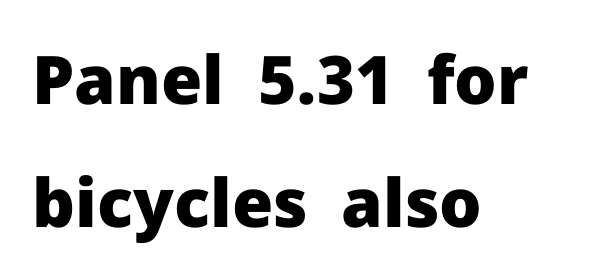
The paragraph has a hard left edge and a soft right edge. Glyph-to-glyph distance matches everyday printed text. Decoration check: the copy has no underline. Pretty heavy lettering here — definitely bold.
